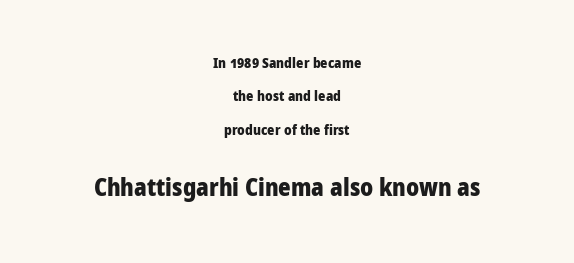
{"italic": "no", "bold": "yes", "underline": "no", "align": "center", "line_spacing": "loose", "line_spacing_ratio": 2.39, "letter_spacing": "normal", "letter_spacing_em": 0.0, "larger_block": "second", "size_ratio": 1.71, "glyph_px": 24}
